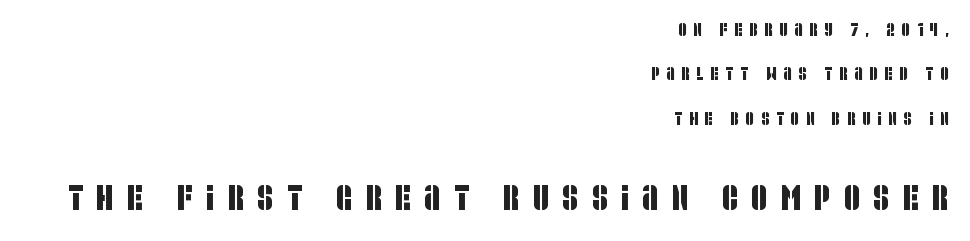
Two sizes are in play, and the larger belongs to the second block. Loosely led — the rows are spread out. The letterforms stand isolated, each surrounded by extra space. Each letter keeps its own natural width here, so spacing adapts to shape. The text was rendered using a sans face with plain stroke endings.
